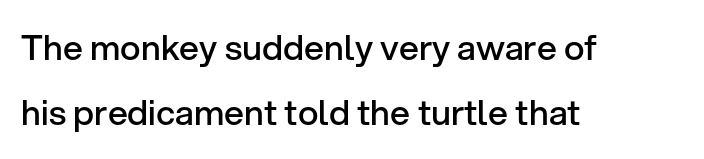
Q: Is the text bold? A: Semi-bold.
Q: Is the text italic (slanted)? A: No, it is upright.
Q: Is the typeface a serif or a sans-serif typeface? A: Sans-serif.
Q: Is the text underlined? A: No.
Q: How is the paragraph aligned? A: Left-aligned.
Q: Is the spacing between letters normal or unusually wide? A: Normal.
Q: Width (condensed, normal, or wide)? A: Normal.
Q: Stroke contrast? A: Low.
Q: x-height? A: Medium.
Q: Monospaced? A: No.
